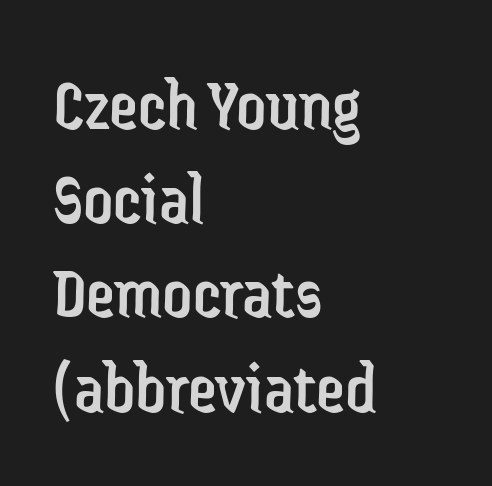
The image shows 73 px regular-weight, condensed sans-serif type, upright; set left-aligned, normal line spacing (1.29x), normal letter spacing, not underlined; low stroke contrast and a medium x-height.
